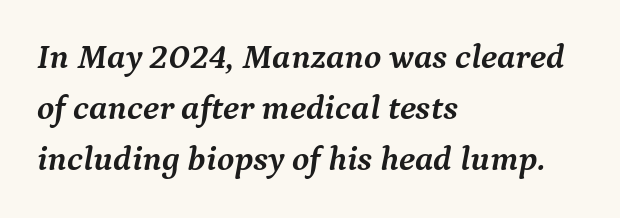
Q: Is the text bold? A: Yes.
Q: Is the text italic (slanted)? A: Yes, it leans right by about 9 degrees.
Q: Is the typeface a serif or a sans-serif typeface? A: Serif.
Q: Is the text underlined? A: No.
Q: How is the paragraph aligned? A: Left-aligned.
Q: Is the spacing between letters normal or unusually wide? A: Normal.
Q: Is the spacing between lines tight, normal or loose? A: Normal.
Q: Width (condensed, normal, or wide)? A: Normal.
Q: Stroke contrast? A: Medium.
Q: x-height? A: Medium.
Q: Monospaced? A: No.
